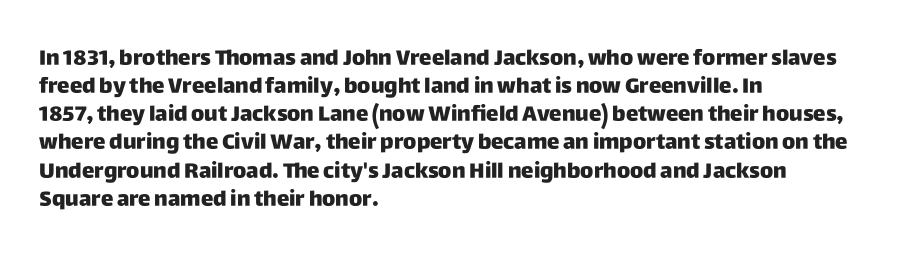
Anything drawn beneath the words? Only blank space. Evenly set lines give the paragraph a standard silhouette. In CSS terms this would be text-align: left. The font's upright variant was chosen for this text. Strokes here are thick enough to call this a true bold.
